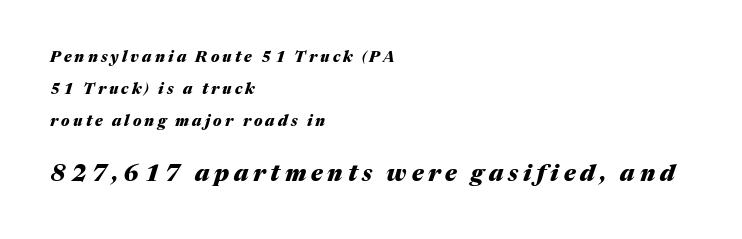
Q: Is the text bold? A: Yes.
Q: Is the text italic (slanted)? A: Yes, it leans right by about 17 degrees.
Q: Is the text underlined? A: No.
Q: How is the paragraph aligned? A: Left-aligned.
Q: Is the spacing between letters normal or unusually wide? A: Unusually wide.
Q: Is the spacing between lines tight, normal or loose? A: Loose.
Q: Which block of text is set in a larger size, the first (top) or the second (bottom)? A: The second (bottom) one.
